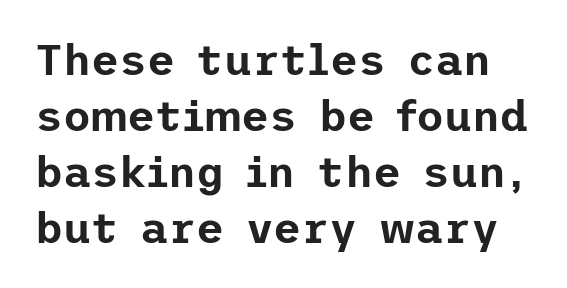
Q: Is the text italic (slanted)? A: No, it is upright.
Q: Is the typeface a serif or a sans-serif typeface? A: Sans-serif.
Q: Is the text underlined? A: No.
Q: Is the spacing between letters normal or unusually wide? A: Normal.
Q: Is the spacing between lines tight, normal or loose? A: Normal.
Q: Width (condensed, normal, or wide)? A: Normal.
Q: Stroke contrast? A: Low.
Q: x-height? A: Medium.
